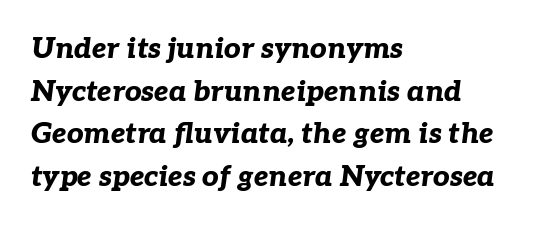
Clear beneath every line of the passage. In terms of leading, this rendering sits right in the middle. The compositor pushed each line to the left boundary. Looks like regular typesetting: each glyph gets only the width it needs. This is heavy type, rendered in bold.
